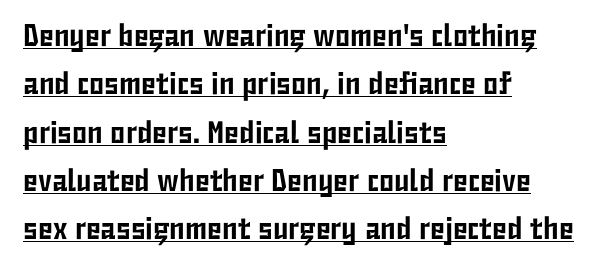
{"serif": "no", "italic": "no", "width": "condensed", "stroke_contrast": "low", "x_height": "medium", "monospaced": "no", "underline": "yes", "align": "left", "line_spacing": "normal", "line_spacing_ratio": 1.56, "letter_spacing": "normal", "letter_spacing_em": 0.0, "glyph_px": 31}
